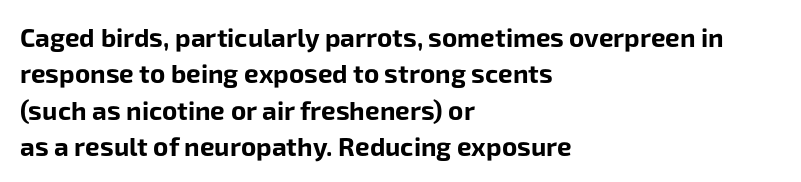
{"italic": "no", "bold": "yes", "underline": "no", "align": "left", "line_spacing": "normal", "line_spacing_ratio": 1.4, "letter_spacing": "normal", "letter_spacing_em": 0.0, "glyph_px": 26}
